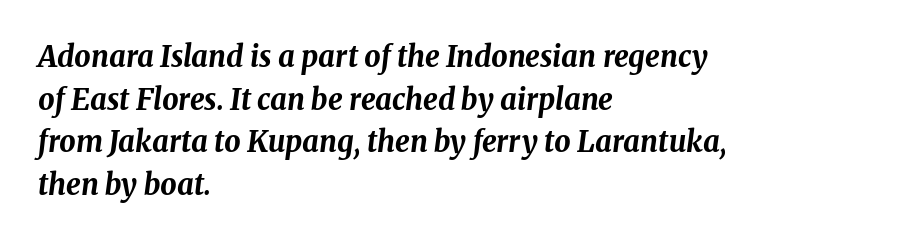
The passage shown is typed in a proportional face where columns would drift. The whole block is typeset with a tilt. Default kerning and tracking; the words read as compact shapes. Typographic density is high because the face is bold. The words here are not underlined.
